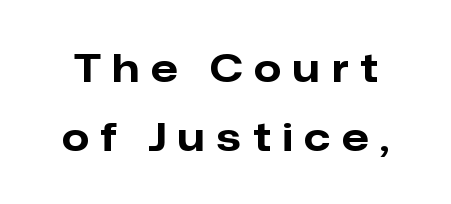
{"serif": "no", "italic": "no", "bold": "yes", "weight": "bold", "width": "normal", "stroke_contrast": "low", "x_height": "medium", "monospaced": "no", "underline": "no", "line_spacing_ratio": 1.77, "letter_spacing": "wide", "letter_spacing_em": 0.31, "glyph_px": 39}
